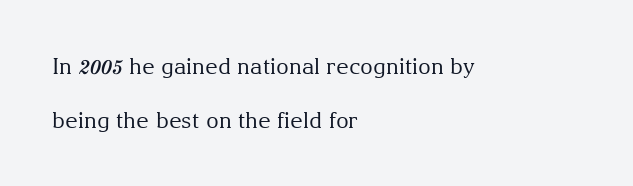
The image shows 22 px text type, upright; set left-aligned, loose line spacing (2.47x), normal letter spacing, not underlined.
